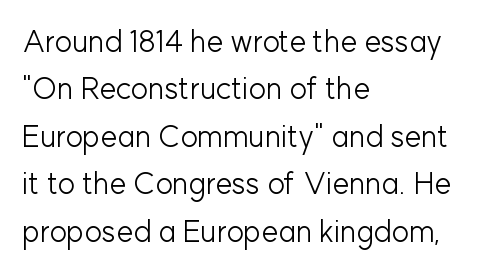
{"serif": "no", "italic": "no", "bold": "no", "weight": "light", "width": "normal", "stroke_contrast": "low", "x_height": "medium", "monospaced": "no", "underline": "no", "align": "left", "line_spacing": "normal", "line_spacing_ratio": 1.58, "letter_spacing": "normal", "letter_spacing_em": 0.0, "glyph_px": 30}
